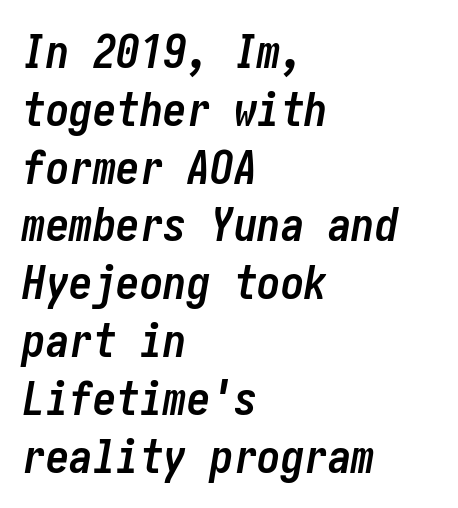
{"italic": "yes", "lean": "right", "slant_degrees": 10, "bold": "yes", "weight": "semibold", "width": "condensed", "stroke_contrast": "low", "x_height": "medium", "underline": "no", "align": "left", "line_spacing_ratio": 1.23, "letter_spacing": "normal", "letter_spacing_em": 0.0, "glyph_px": 47}
